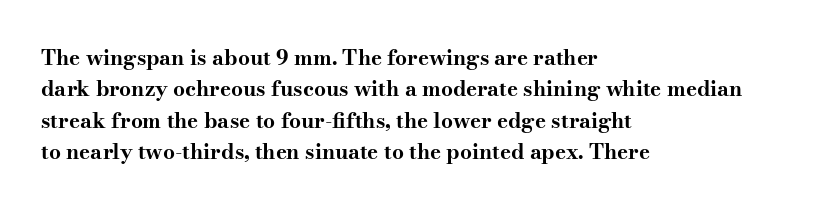
The passage shown is emphatically bold. The specimen reads as upright at a glance. Alignment: flush left. What stands out about the letter spacing? Nothing — it is the standard amount. The block of text has a typical density, with ordinary space between rows. The words here are not underlined.
